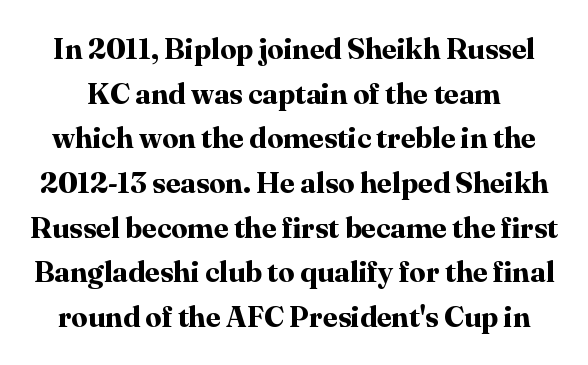
Q: Is the text bold? A: Yes.
Q: Is the text italic (slanted)? A: No, it is upright.
Q: Is the typeface a serif or a sans-serif typeface? A: Serif.
Q: Is the text underlined? A: No.
Q: Is the spacing between letters normal or unusually wide? A: Normal.
Q: Is the spacing between lines tight, normal or loose? A: Normal.
Q: Width (condensed, normal, or wide)? A: Normal.
Q: Stroke contrast? A: High.
Q: x-height? A: Medium.
Q: Monospaced? A: No.
